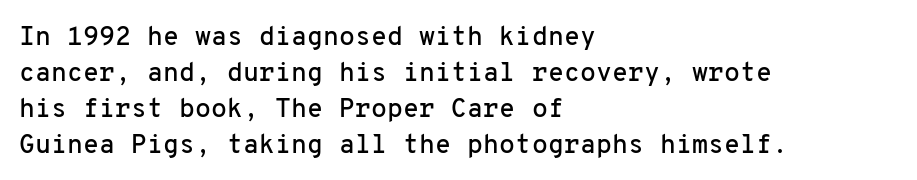
This is roman type, the default non-slanted kind. Standard letterfit; no display-style spreading of the glyphs. Evenly set lines give the paragraph a standard silhouette. The specimen omits any rule beneath the text block's lines. The paragraph shown leans on its left margin.
